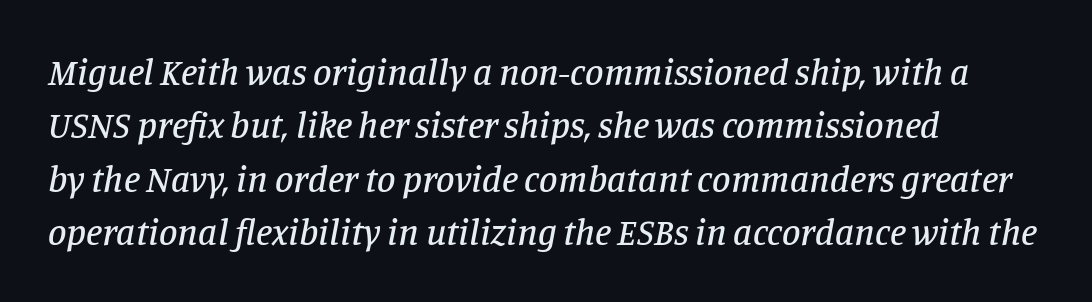
The image shows 37 px serif type, italic (leaning right); set left-aligned, normal line spacing (1.44x), normal letter spacing, not underlined; low stroke contrast and a large x-height.
